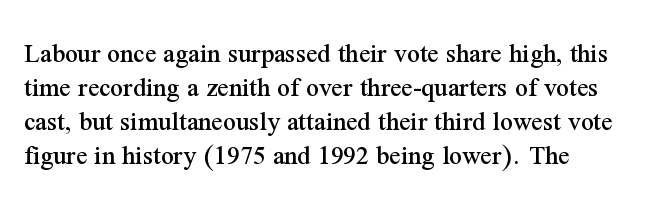
Q: Is the text italic (slanted)? A: No, it is upright.
Q: Is the typeface a serif or a sans-serif typeface? A: Serif.
Q: Is the text underlined? A: No.
Q: How is the paragraph aligned? A: Left-aligned.
Q: Is the spacing between letters normal or unusually wide? A: Normal.
Q: Width (condensed, normal, or wide)? A: Normal.
Q: Stroke contrast? A: Medium.
Q: x-height? A: Medium.
Q: Monospaced? A: No.
